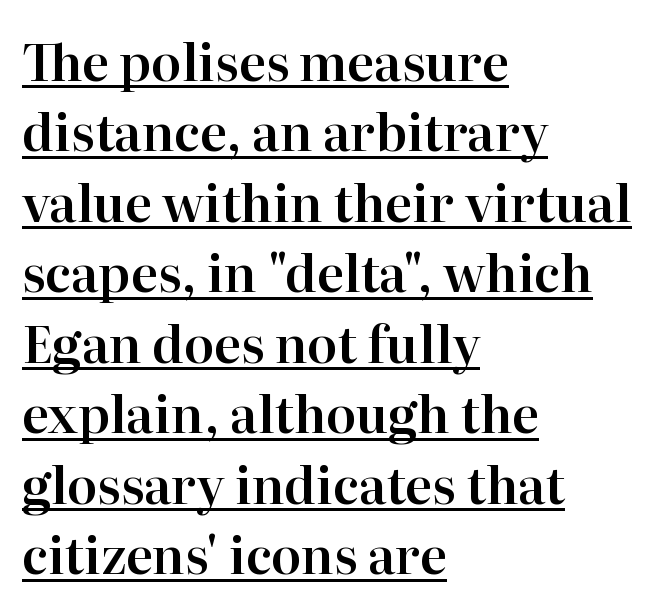
Each line of the rendering has a horizontal stroke beneath the glyphs. Font category for this specimen: serif. The typesetter chose a ragged-right arrangement here. In terms of letterspacing, this is plain default setting.
